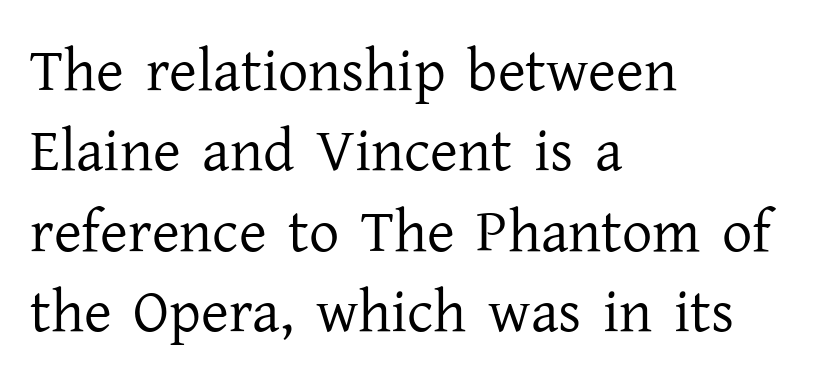
{"serif": "yes", "italic": "no", "bold": "no", "weight": "regular", "width": "normal", "stroke_contrast": "low", "x_height": "medium", "monospaced": "no", "underline": "no", "align": "left", "line_spacing": "normal", "line_spacing_ratio": 1.34, "letter_spacing": "normal", "letter_spacing_em": 0.0, "glyph_px": 60}
